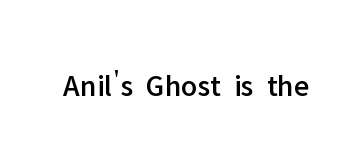
The image shows 31 px sans-serif type, upright; set normal letter spacing, not underlined; low stroke contrast and a medium x-height.
